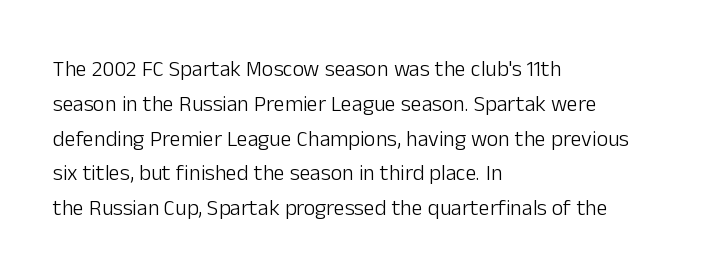
{"italic": "no", "bold": "no", "underline": "no", "align": "left", "line_spacing": "normal", "line_spacing_ratio": 1.58, "letter_spacing": "normal", "letter_spacing_em": 0.0, "glyph_px": 22}
